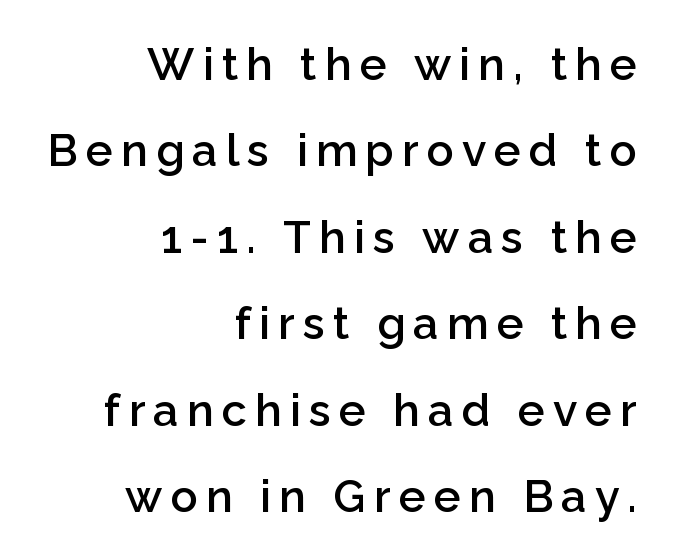
{"serif": "no", "italic": "no", "bold": "semi", "weight": "semibold", "width": "normal", "stroke_contrast": "low", "x_height": "medium", "monospaced": "no", "underline": "no", "align": "right", "line_spacing": "loose", "line_spacing_ratio": 1.92, "glyph_px": 45}
